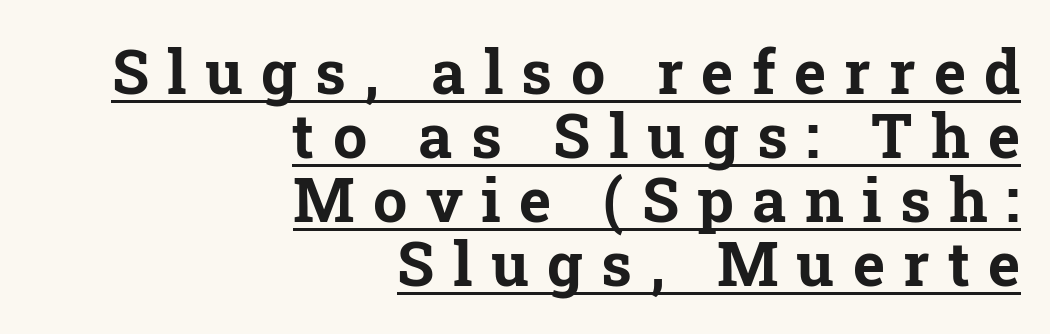
The image shows 61 px bold serif type, upright; set right-aligned, tight line spacing (1.05x), unusually wide letter spacing (+0.3 em), underlined; low stroke contrast and a medium x-height.
